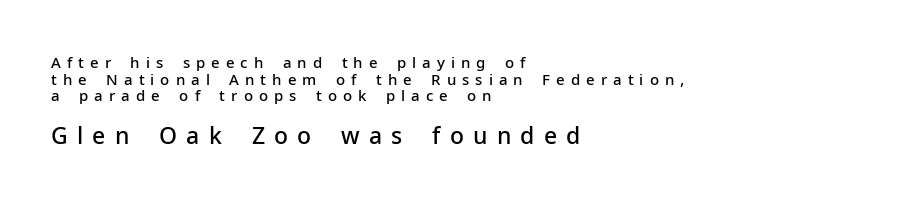
{"italic": "no", "bold": "semi", "underline": "no", "align": "left", "line_spacing": "tight", "line_spacing_ratio": 1.11, "letter_spacing": "wide", "letter_spacing_em": 0.4, "larger_block": "second", "size_ratio": 1.53, "glyph_px": 23}
